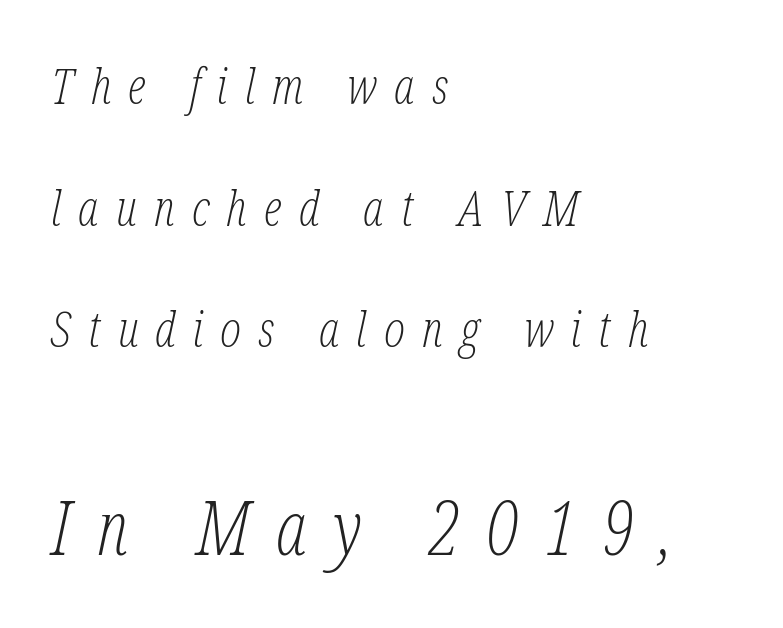
{"serif": "yes", "italic": "yes", "lean": "right", "slant_degrees": 12, "bold": "no", "weight": "light", "width": "condensed", "stroke_contrast": "low", "x_height": "medium", "monospaced": "no", "underline": "no", "align": "left", "line_spacing": "loose", "line_spacing_ratio": 2.48, "letter_spacing": "wide", "letter_spacing_em": 0.35, "larger_block": "second", "size_ratio": 1.51, "glyph_px": 74}
